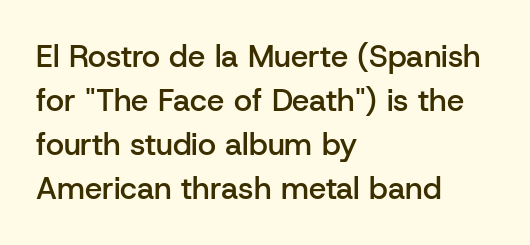
Caption: multi-line text, flush left, ragged right. How heavy is the stroke? Medium-heavy — a semibold, shy of bold. Does the lettering tilt? It doesn't — this is upright. Note the varied advance widths — an 'i' is clearly narrower than an 'm'. Clear beneath every line of the passage.
